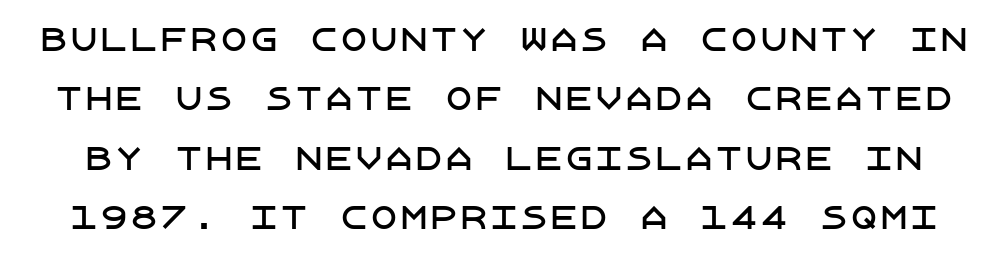
{"serif": "no", "italic": "no", "width": "normal", "stroke_contrast": "low", "x_height": "large", "underline": "no", "line_spacing": "loose", "line_spacing_ratio": 1.98, "letter_spacing": "normal", "letter_spacing_em": 0.0, "glyph_px": 30}
